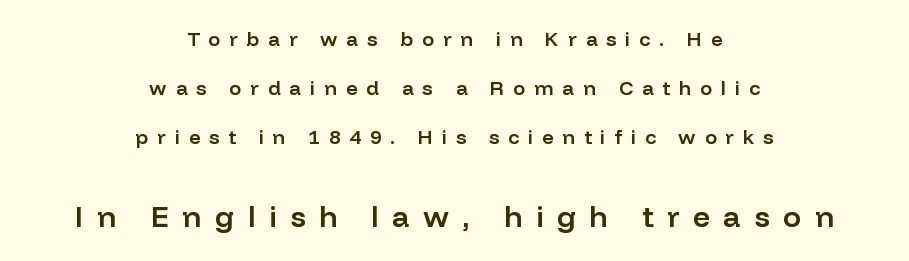
{"serif": "no", "italic": "no", "bold": "semi", "weight": "semibold", "width": "normal", "stroke_contrast": "low", "x_height": "medium", "monospaced": "no", "underline": "no", "align": "center", "line_spacing": "loose", "line_spacing_ratio": 2.45, "letter_spacing": "wide", "letter_spacing_em": 0.45, "larger_block": "second", "size_ratio": 1.5, "glyph_px": 30}
